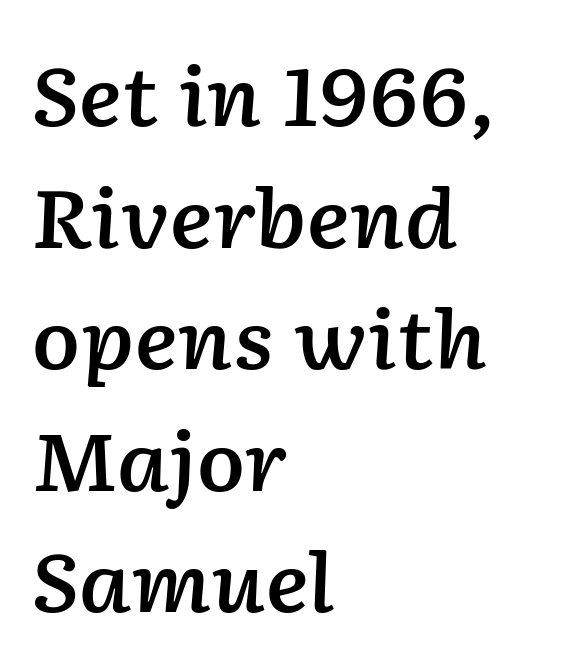
This sample has the flowing, uneven cadence of proportional lettering. Line beginnings align vertically; line endings do not. These lines carry some extra weight — a demibold, not a full bold. The face used here has a pronounced slope to its letters. Between one letter and the next there's only the usual sliver of space.
